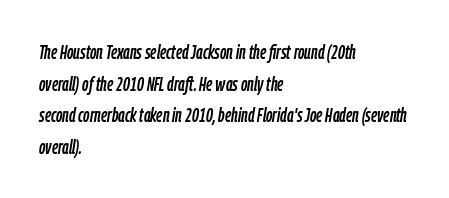
{"italic": "yes", "lean": "right", "slant_degrees": 9, "underline": "no", "align": "left", "line_spacing": "normal", "line_spacing_ratio": 1.58, "letter_spacing": "normal", "letter_spacing_em": 0.0, "glyph_px": 20}
